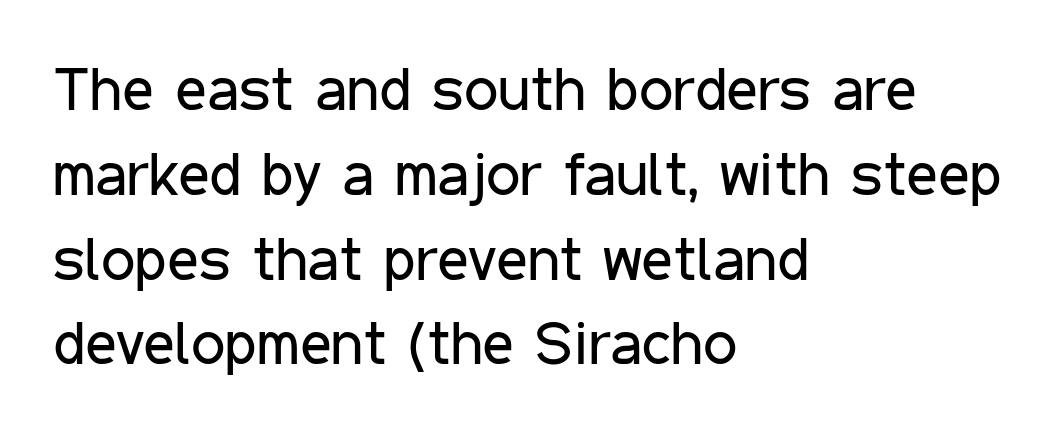
{"serif": "no", "italic": "no", "bold": "no", "weight": "regular", "width": "condensed", "stroke_contrast": "low", "x_height": "medium", "monospaced": "no", "underline": "no", "align": "left", "line_spacing": "normal", "line_spacing_ratio": 1.39, "letter_spacing": "normal", "letter_spacing_em": 0.0, "glyph_px": 61}
